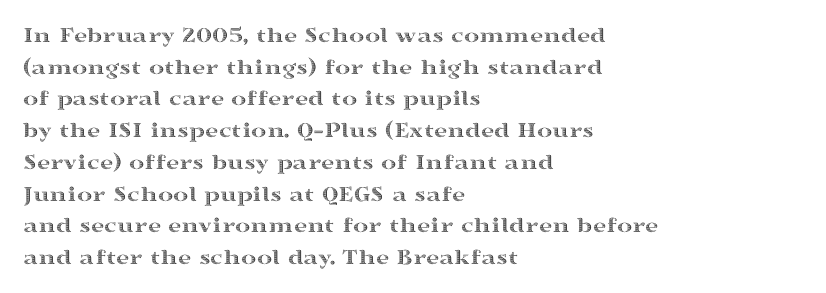
The image shows 23 px text type, upright; set left-aligned, normal line spacing (1.38x), normal letter spacing, not underlined.
